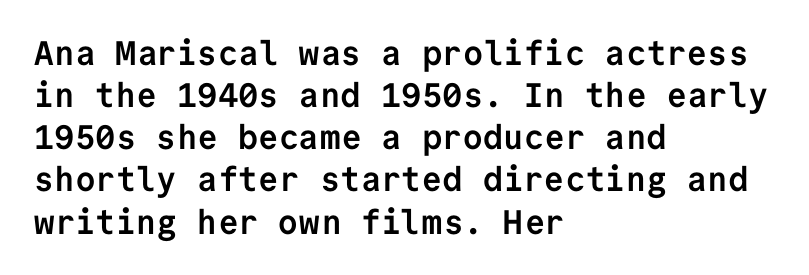
Underlining? Definitely not there. Honestly, the letter spacing is just normal — you wouldn't notice it. A typesetter would mark this as roman, not italic. Summary of weight: heavy, a full bold.
